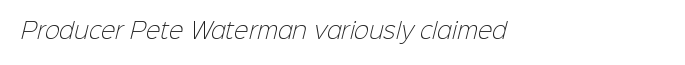
Students, note that the glyphs here touch the page at normal intervals. Any mark beneath the type? The region is blank. Is this a heavy cut? Hardly; it is regular or lighter.
